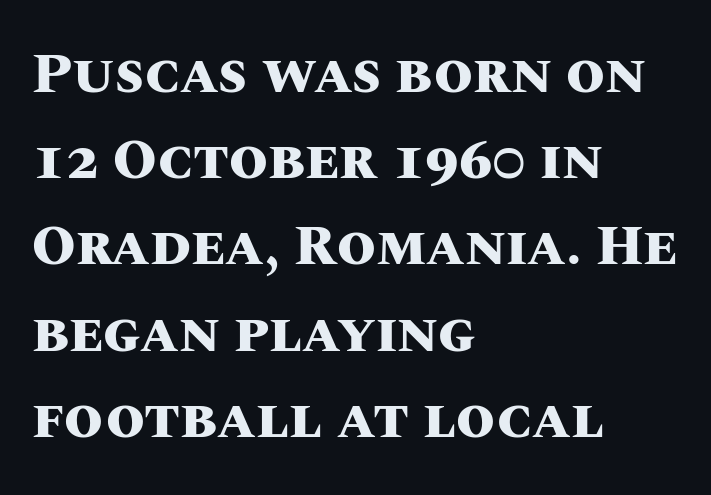
The image shows 56 px heavy type, upright; set left-aligned, normal line spacing (1.54x), normal letter spacing, not underlined; medium stroke contrast and a large x-height.
